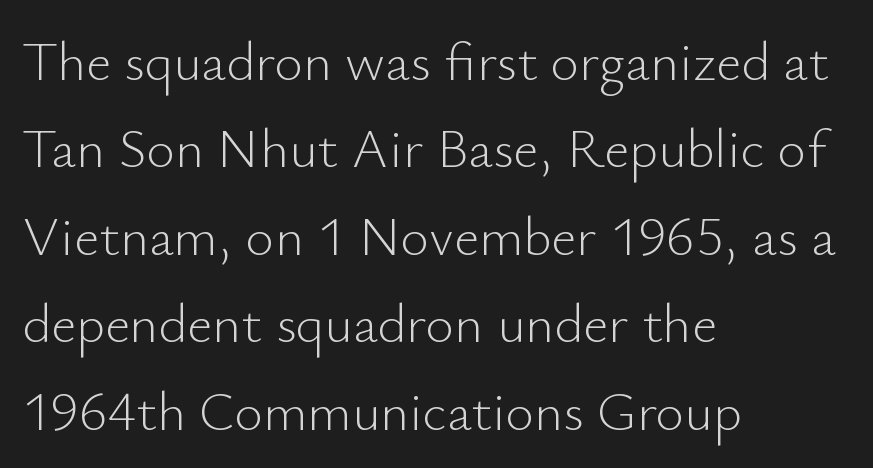
{"serif": "no", "italic": "no", "bold": "no", "weight": "light", "width": "normal", "stroke_contrast": "low", "x_height": "small", "monospaced": "no", "underline": "no", "align": "left", "line_spacing": "normal", "line_spacing_ratio": 1.59, "letter_spacing": "normal", "letter_spacing_em": 0.0, "glyph_px": 55}
